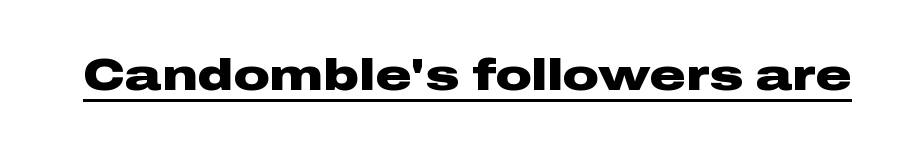
{"serif": "no", "italic": "no", "bold": "yes", "weight": "heavy", "width": "wide", "stroke_contrast": "low", "x_height": "medium", "monospaced": "no", "underline": "yes", "letter_spacing": "normal", "letter_spacing_em": 0.0, "glyph_px": 45}
